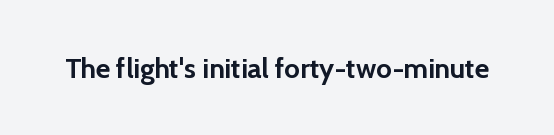
Q: Is the text bold? A: Yes.
Q: Is the text italic (slanted)? A: No, it is upright.
Q: Is the typeface a serif or a sans-serif typeface? A: Sans-serif.
Q: Is the text underlined? A: No.
Q: Is the spacing between letters normal or unusually wide? A: Normal.
Q: Width (condensed, normal, or wide)? A: Normal.
Q: x-height? A: Medium.
Q: Monospaced? A: No.
